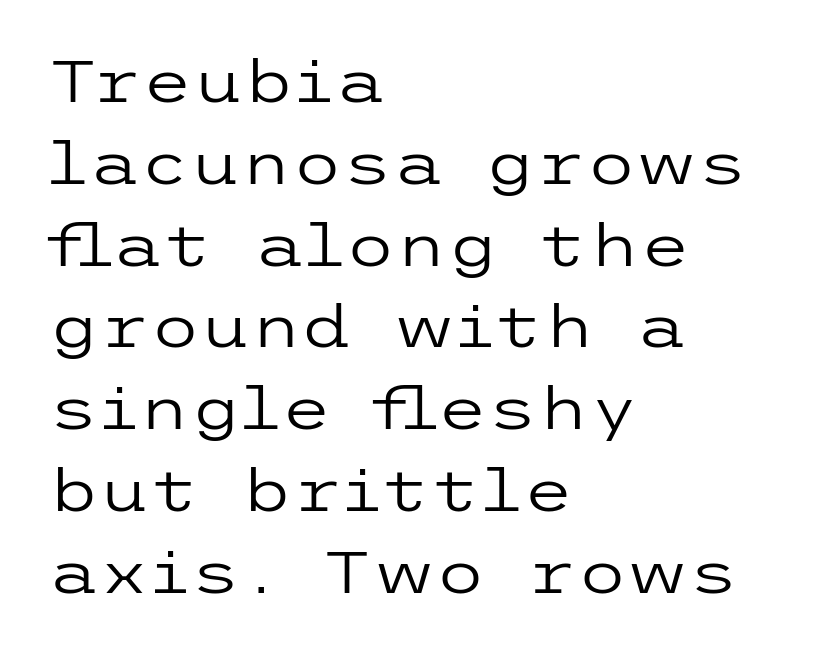
Q: Is the text bold? A: No.
Q: Is the text italic (slanted)? A: No, it is upright.
Q: Is the typeface a serif or a sans-serif typeface? A: Sans-serif.
Q: Is the text underlined? A: No.
Q: How is the paragraph aligned? A: Left-aligned.
Q: Is the spacing between letters normal or unusually wide? A: Normal.
Q: Is the spacing between lines tight, normal or loose? A: Normal.
Q: Width (condensed, normal, or wide)? A: Wide.
Q: Stroke contrast? A: Low.
Q: x-height? A: Medium.
